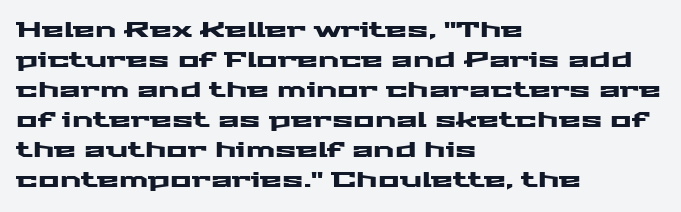
{"italic": "no", "underline": "no", "align": "left", "line_spacing": "normal", "line_spacing_ratio": 1.5, "letter_spacing": "normal", "letter_spacing_em": 0.0, "glyph_px": 20}
